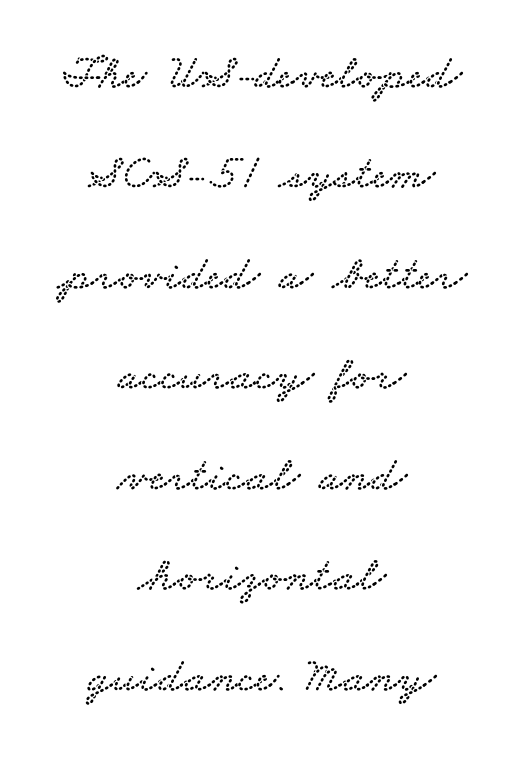
Q: Is the typeface a serif or a sans-serif typeface? A: Serif.
Q: Is the text underlined? A: No.
Q: How is the paragraph aligned? A: Centered.
Q: Is the spacing between letters normal or unusually wide? A: Normal.
Q: Is the spacing between lines tight, normal or loose? A: Loose.
Q: Width (condensed, normal, or wide)? A: Wide.
Q: Stroke contrast? A: Low.
Q: x-height? A: Small.
Q: Monospaced? A: No.
